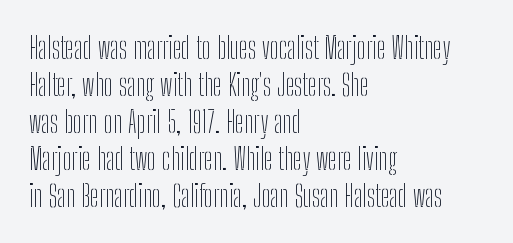
The image shows 30 px thin, condensed sans-serif type, upright; set left-aligned, line spacing 1.23x, normal letter spacing, not underlined; low stroke contrast and a medium x-height.
